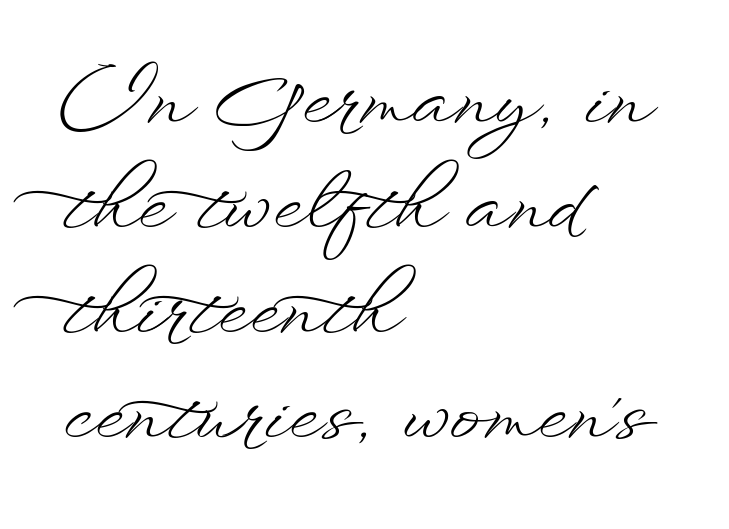
{"bold": "no", "weight": "light", "width": "wide", "stroke_contrast": "low", "x_height": "small", "monospaced": "no", "underline": "no", "align": "left", "line_spacing": "normal", "line_spacing_ratio": 1.38, "letter_spacing": "normal", "letter_spacing_em": 0.0, "glyph_px": 76}
